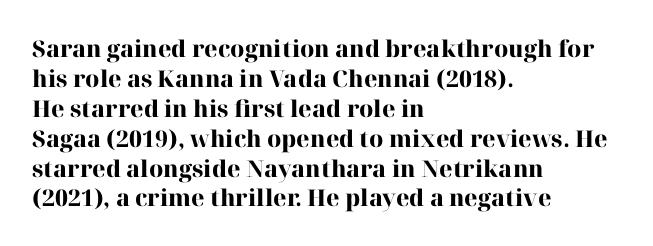
Designer's note — italics off, roman on. Clear beneath every line of the passage. Set as a true bold cut, around the 700 mark. How would I describe the line gaps? Plain and ordinary.
